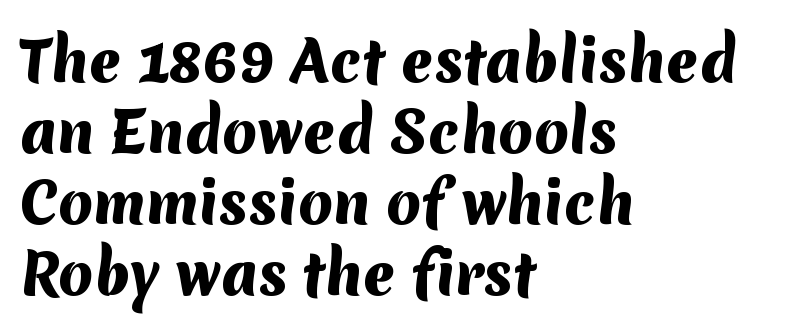
{"serif": "no", "bold": "yes", "weight": "heavy", "width": "normal", "stroke_contrast": "medium", "x_height": "medium", "monospaced": "no", "underline": "no", "align": "left", "line_spacing": "normal", "line_spacing_ratio": 1.27, "letter_spacing": "normal", "letter_spacing_em": 0.0, "glyph_px": 56}
